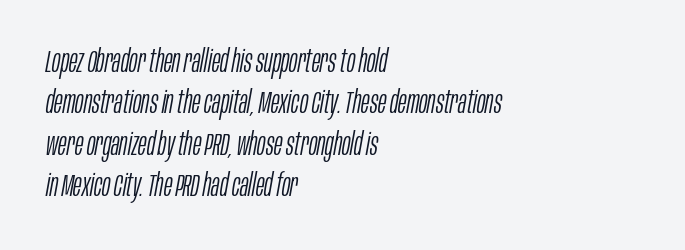
Check the space under the baseline: it is left empty. Each line starts at the same left margin while the right side varies. Think of a printed novel: that variable character pitch is what you see here. Weight class: somewhere from thin through regular. What stands out about the letter spacing? Nothing — it is the standard amount. The text carries the slant typical of an italic or oblique font.
